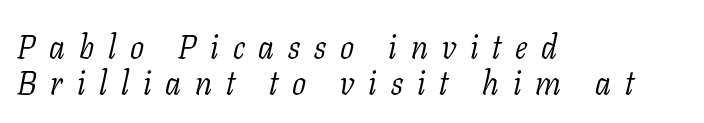
{"serif": "yes", "italic": "yes", "lean": "right", "slant_degrees": 11, "bold": "no", "weight": "light", "width": "normal", "stroke_contrast": "low", "x_height": "medium", "monospaced": "no", "underline": "no", "align": "left", "line_spacing": "tight", "line_spacing_ratio": 1.1, "letter_spacing": "wide", "letter_spacing_em": 0.42, "glyph_px": 33}
